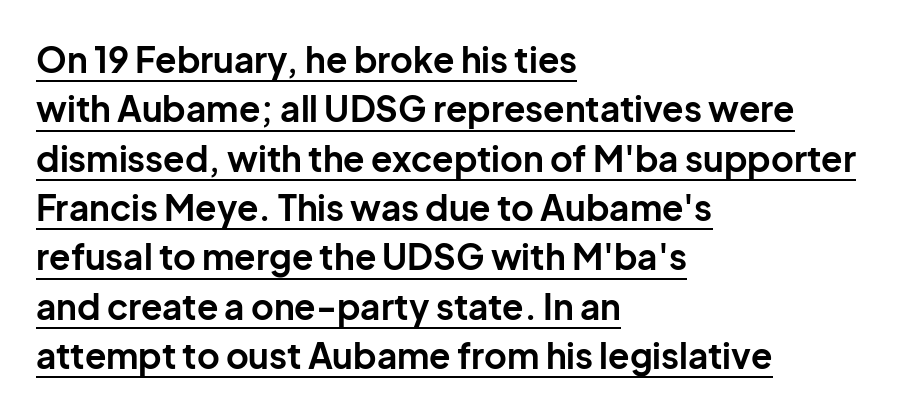
Q: Is the text bold? A: Yes.
Q: Is the text italic (slanted)? A: No, it is upright.
Q: Is the typeface a serif or a sans-serif typeface? A: Sans-serif.
Q: Is the text underlined? A: Yes.
Q: How is the paragraph aligned? A: Left-aligned.
Q: Is the spacing between letters normal or unusually wide? A: Normal.
Q: Is the spacing between lines tight, normal or loose? A: Normal.
Q: Width (condensed, normal, or wide)? A: Normal.
Q: Stroke contrast? A: Low.
Q: x-height? A: Medium.
Q: Monospaced? A: No.
